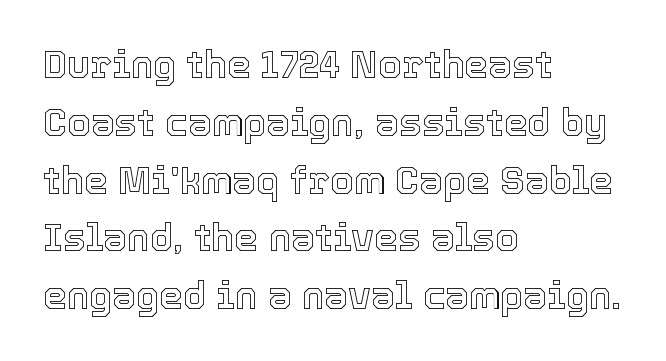
Spacing verdict: proportional, widths tailored to each character. Each line starts at the same left margin while the right side varies. Italic: no, the glyphs are upright roman. Honestly, the row spacing looks completely unremarkable.
